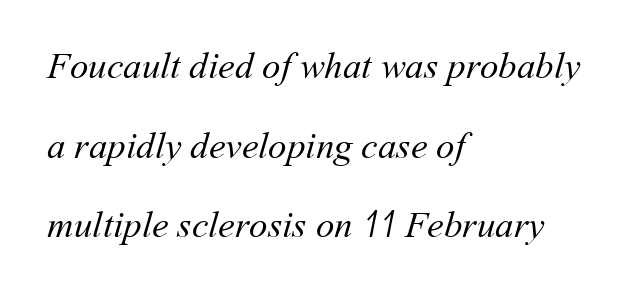
Reading down the block, your eye returns to a fixed left position each line. Quick note: underline off. Note the varied advance widths — an 'i' is clearly narrower than an 'm'. Summary of vertical rhythm: relaxed, with wide interline spacing. Weight class: somewhere from thin through regular. Standard letterfit; no display-style spreading of the glyphs.
